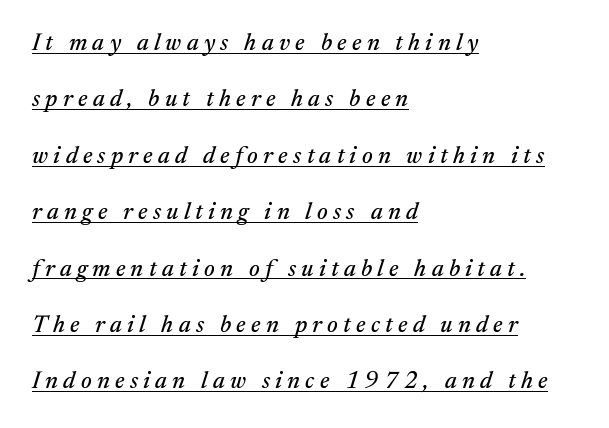
{"italic": "yes", "lean": "right", "slant_degrees": 17, "underline": "yes", "align": "left", "line_spacing": "loose", "line_spacing_ratio": 2.35, "letter_spacing": "wide", "letter_spacing_em": 0.22, "glyph_px": 24}
